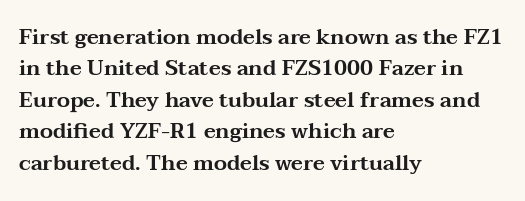
{"italic": "no", "underline": "no", "align": "left", "line_spacing": "normal", "line_spacing_ratio": 1.5, "letter_spacing": "normal", "letter_spacing_em": 0.0, "glyph_px": 21}
